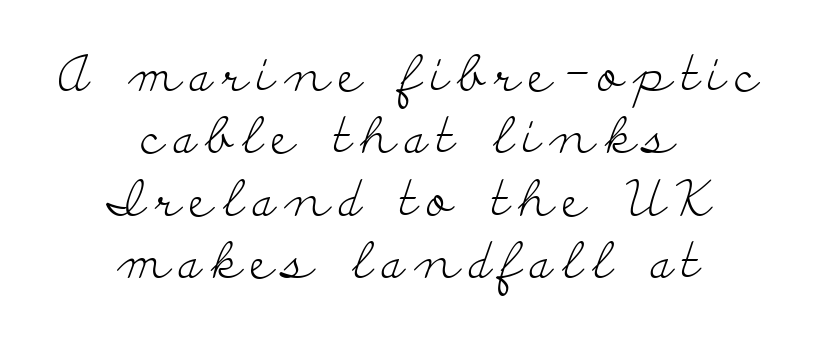
{"serif": "yes", "bold": "no", "weight": "light", "width": "wide", "stroke_contrast": "low", "x_height": "small", "monospaced": "no", "underline": "no", "align": "center", "line_spacing": "normal", "line_spacing_ratio": 1.25, "glyph_px": 50}
